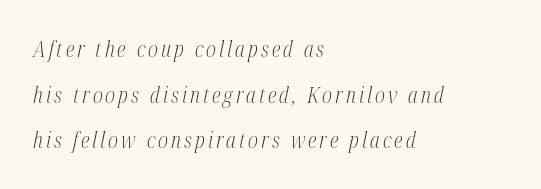
The image shows 22 px text type, italic (leaning right); set left-aligned, loose line spacing (2.07x), not underlined.
